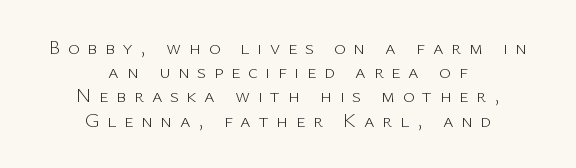
Q: Is the text bold? A: No.
Q: Is the text italic (slanted)? A: No, it is upright.
Q: Is the text underlined? A: No.
Q: How is the paragraph aligned? A: Centered.
Q: Is the spacing between letters normal or unusually wide? A: Unusually wide.
